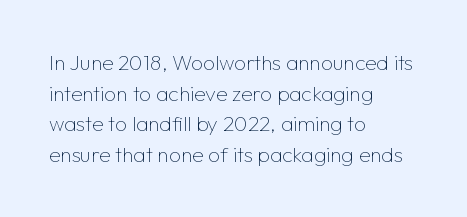
The strip under each line holds only bare page. The lines in this sample share a left origin and differ only in where they stop. The block of text has a typical density, with ordinary space between rows. A typesetter would call this zero additional tracking. Each stroke keeps to a modest, everyday thickness or less. Style check: upright.
